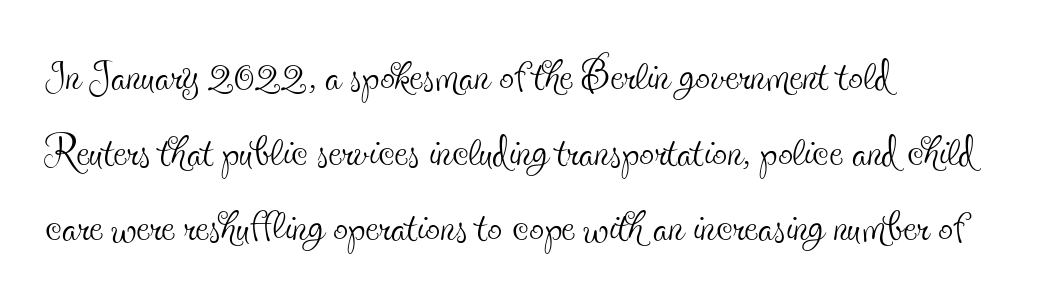
Q: Is the text bold? A: No.
Q: Is the typeface a serif or a sans-serif typeface? A: Serif.
Q: Is the text underlined? A: No.
Q: How is the paragraph aligned? A: Left-aligned.
Q: Is the spacing between letters normal or unusually wide? A: Normal.
Q: Is the spacing between lines tight, normal or loose? A: Normal.
Q: Width (condensed, normal, or wide)? A: Condensed.
Q: x-height? A: Small.
Q: Monospaced? A: No.
